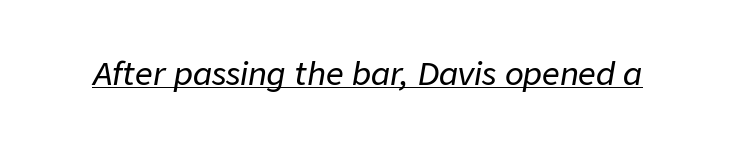
The image shows 31 px text type, italic (leaning right); set normal letter spacing, underlined; low stroke contrast and a medium x-height.
